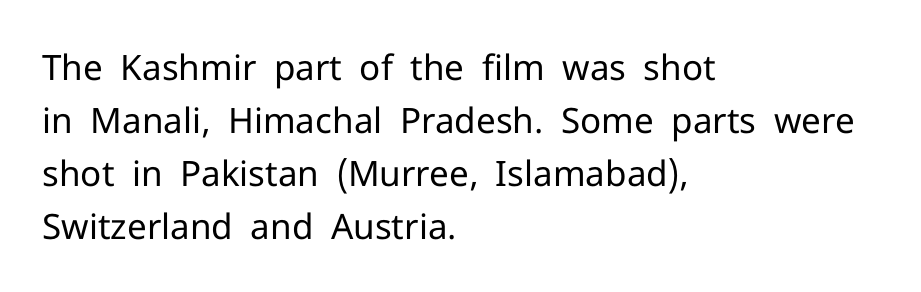
{"serif": "no", "italic": "no", "bold": "no", "weight": "regular", "width": "normal", "stroke_contrast": "low", "x_height": "medium", "monospaced": "no", "underline": "no", "align": "left", "line_spacing": "normal", "line_spacing_ratio": 1.51, "letter_spacing": "normal", "letter_spacing_em": 0.0, "glyph_px": 35}
